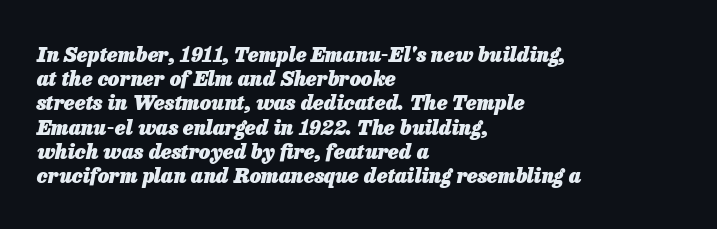
The image shows 20 px bold type, italic (leaning right); set left-aligned, line spacing 1.21x, normal letter spacing, not underlined.
